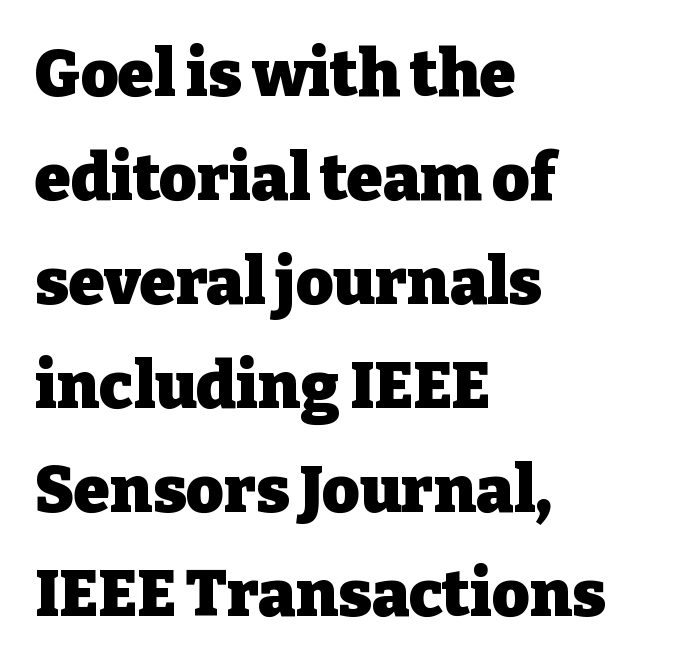
Q: Is the text bold? A: Yes.
Q: Is the text italic (slanted)? A: No, it is upright.
Q: Is the typeface a serif or a sans-serif typeface? A: Serif.
Q: Is the text underlined? A: No.
Q: How is the paragraph aligned? A: Left-aligned.
Q: Is the spacing between letters normal or unusually wide? A: Normal.
Q: Is the spacing between lines tight, normal or loose? A: Normal.
Q: Width (condensed, normal, or wide)? A: Normal.
Q: Stroke contrast? A: Low.
Q: x-height? A: Medium.
Q: Monospaced? A: No.
